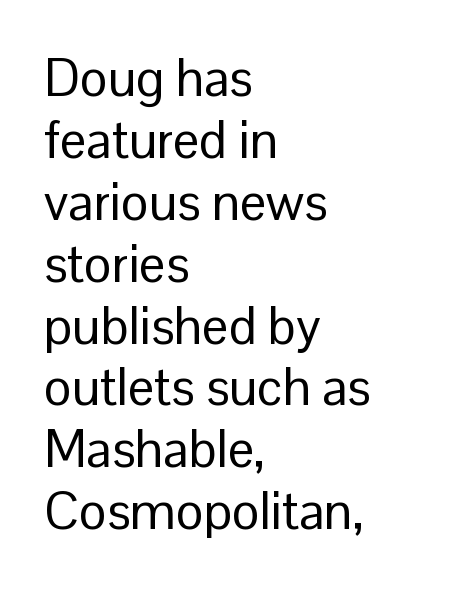
{"serif": "no", "italic": "no", "bold": "no", "weight": "regular", "width": "normal", "stroke_contrast": "low", "x_height": "medium", "monospaced": "no", "underline": "no", "align": "left", "line_spacing_ratio": 1.19, "letter_spacing": "normal", "letter_spacing_em": 0.0, "glyph_px": 52}
